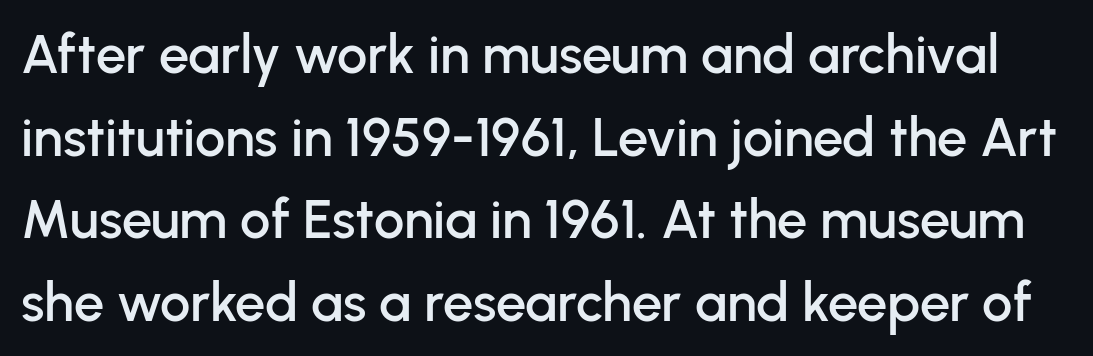
Q: Is the text italic (slanted)? A: No, it is upright.
Q: Is the typeface a serif or a sans-serif typeface? A: Sans-serif.
Q: Is the text underlined? A: No.
Q: Is the spacing between letters normal or unusually wide? A: Normal.
Q: Is the spacing between lines tight, normal or loose? A: Normal.
Q: Width (condensed, normal, or wide)? A: Normal.
Q: Stroke contrast? A: Low.
Q: x-height? A: Medium.
Q: Monospaced? A: No.
